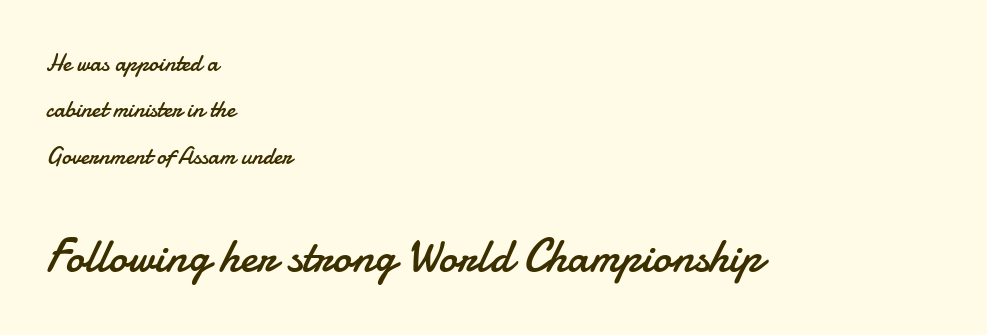
Q: Is the text bold? A: No.
Q: Is the text italic (slanted)? A: Yes.
Q: Is the typeface a serif or a sans-serif typeface? A: Sans-serif.
Q: Is the text underlined? A: No.
Q: How is the paragraph aligned? A: Left-aligned.
Q: Is the spacing between letters normal or unusually wide? A: Normal.
Q: Is the spacing between lines tight, normal or loose? A: Loose.
Q: Which block of text is set in a larger size, the first (top) or the second (bottom)? A: The second (bottom) one.
Q: Width (condensed, normal, or wide)? A: Normal.
Q: Stroke contrast? A: Low.
Q: x-height? A: Small.
Q: Monospaced? A: No.
